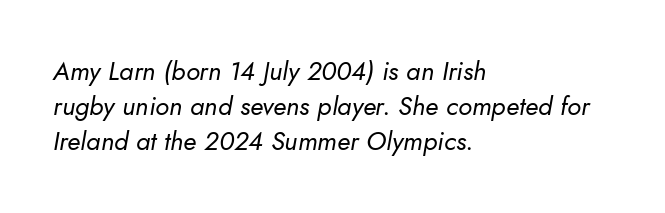
{"italic": "yes", "lean": "right", "slant_degrees": 10, "bold": "no", "underline": "no", "align": "left", "line_spacing": "normal", "line_spacing_ratio": 1.34, "letter_spacing": "normal", "letter_spacing_em": 0.0, "glyph_px": 26}
